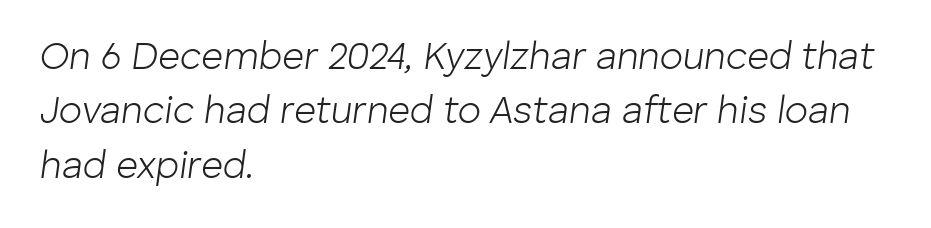
Each letter keeps its own natural width here, so spacing adapts to shape. Successive baselines arrive at the customary interval. The typeface has the unassuming heft of standard copy or less. The rendering anchors every line to the left-hand side.
